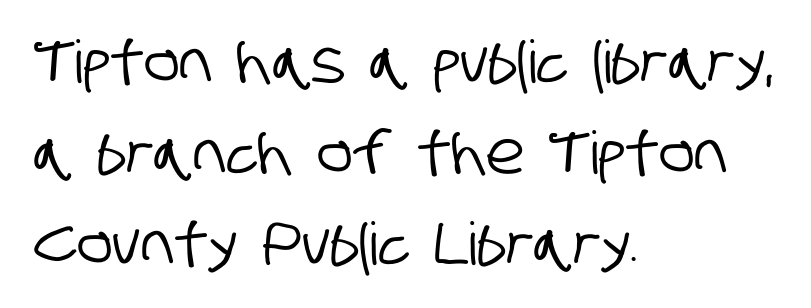
This rendering employs a face without finishing strokes, i.e., a sans-serif. No extra tracking has been applied to these lines. Has an underline been added? It has not. Spacing verdict: proportional, widths tailored to each character. Horizontal alignment here is leftward, the default for most running prose. Is there much room between lines? A standard amount, neither cramped nor airy.
